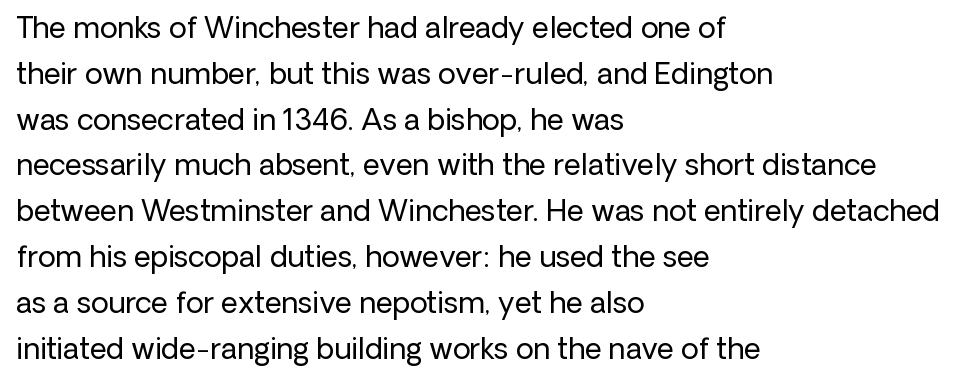
Q: Is the text bold? A: No.
Q: Is the text italic (slanted)? A: No, it is upright.
Q: Is the typeface a serif or a sans-serif typeface? A: Sans-serif.
Q: Is the text underlined? A: No.
Q: How is the paragraph aligned? A: Left-aligned.
Q: Is the spacing between letters normal or unusually wide? A: Normal.
Q: Is the spacing between lines tight, normal or loose? A: Normal.
Q: Width (condensed, normal, or wide)? A: Normal.
Q: Stroke contrast? A: Low.
Q: x-height? A: Medium.
Q: Monospaced? A: No.
